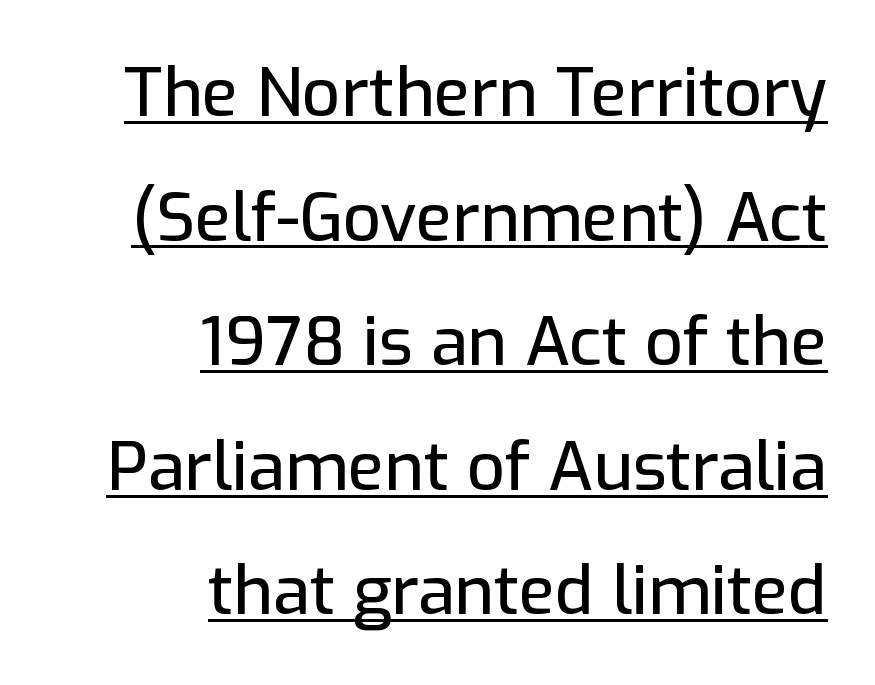
Q: Is the text italic (slanted)? A: No, it is upright.
Q: Is the typeface a serif or a sans-serif typeface? A: Sans-serif.
Q: Is the text underlined? A: Yes.
Q: How is the paragraph aligned? A: Right-aligned.
Q: Is the spacing between letters normal or unusually wide? A: Normal.
Q: Width (condensed, normal, or wide)? A: Normal.
Q: Stroke contrast? A: Low.
Q: x-height? A: Medium.
Q: Monospaced? A: No.
